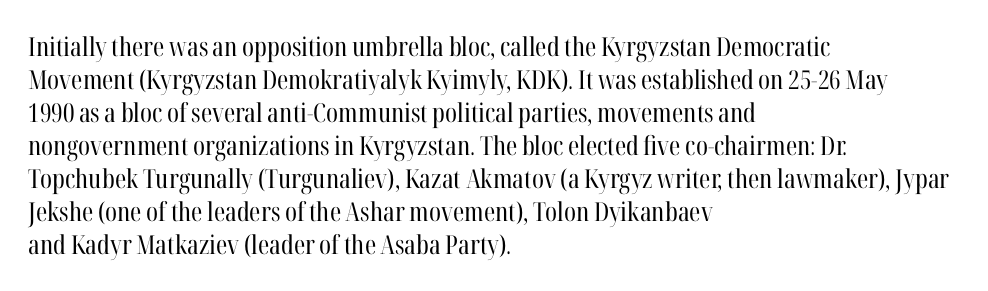
When letters stand straight like this, we call the style roman or upright. These lines sit exactly where default settings would place them. Students, note that the glyphs here touch the page at normal intervals. The passage shown is not bold in any degree. In CSS terms this would be text-align: left. Underlining? Definitely not there.
